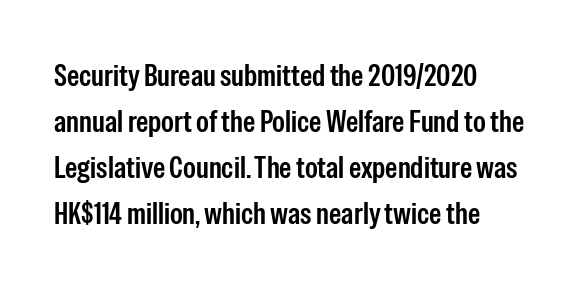
Q: Is the text italic (slanted)? A: No, it is upright.
Q: Is the typeface a serif or a sans-serif typeface? A: Sans-serif.
Q: Is the text underlined? A: No.
Q: How is the paragraph aligned? A: Left-aligned.
Q: Is the spacing between letters normal or unusually wide? A: Normal.
Q: Is the spacing between lines tight, normal or loose? A: Normal.
Q: Width (condensed, normal, or wide)? A: Condensed.
Q: Stroke contrast? A: Low.
Q: x-height? A: Medium.
Q: Monospaced? A: No.
